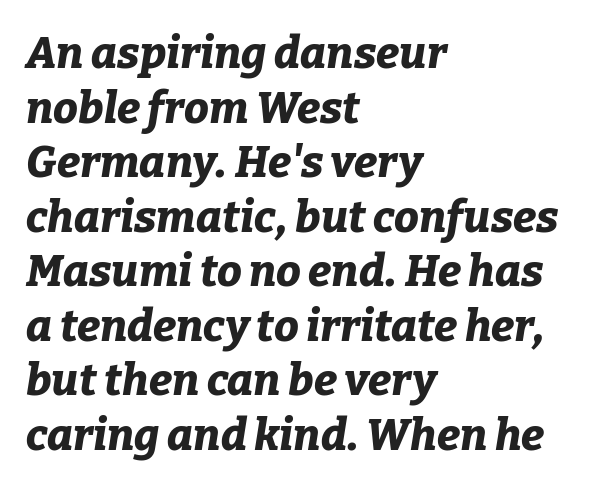
Q: Is the text bold? A: Yes.
Q: Is the text italic (slanted)? A: Yes, it leans right by about 9 degrees.
Q: Is the text underlined? A: No.
Q: How is the paragraph aligned? A: Left-aligned.
Q: Is the spacing between letters normal or unusually wide? A: Normal.
Q: Width (condensed, normal, or wide)? A: Normal.
Q: Stroke contrast? A: Low.
Q: x-height? A: Medium.
Q: Monospaced? A: No.
